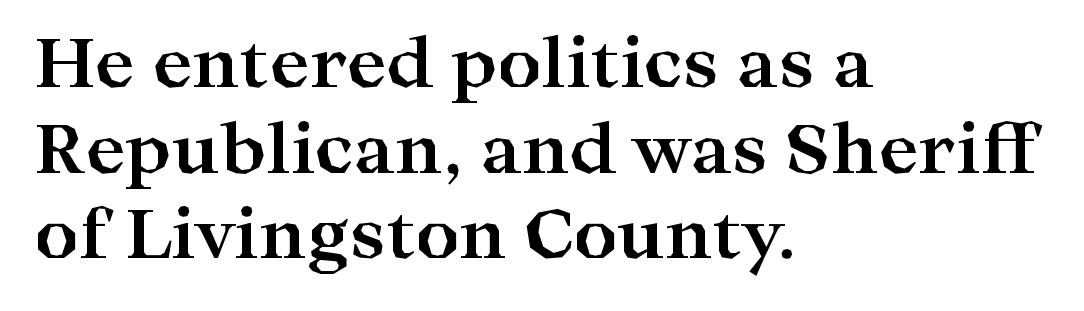
The image shows 68 px bold, wide serif type, upright; set left-aligned, normal line spacing (1.26x), normal letter spacing, not underlined; high stroke contrast and a medium x-height.
